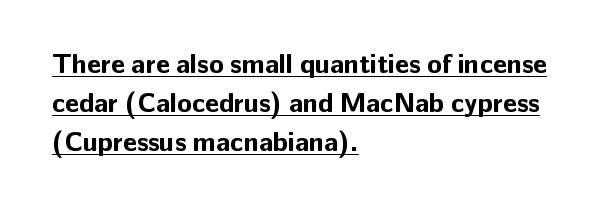
{"italic": "no", "bold": "yes", "underline": "yes", "align": "left", "line_spacing": "normal", "line_spacing_ratio": 1.44, "letter_spacing": "normal", "letter_spacing_em": 0.0, "glyph_px": 27}
